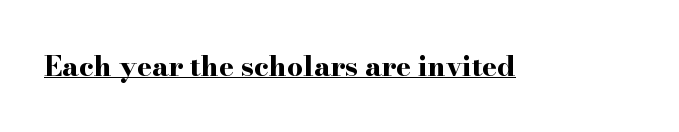
Q: Is the text bold? A: Yes.
Q: Is the text italic (slanted)? A: No, it is upright.
Q: Is the typeface a serif or a sans-serif typeface? A: Serif.
Q: Is the text underlined? A: Yes.
Q: Is the spacing between letters normal or unusually wide? A: Normal.
Q: Width (condensed, normal, or wide)? A: Wide.
Q: Stroke contrast? A: High.
Q: x-height? A: Small.
Q: Monospaced? A: No.
